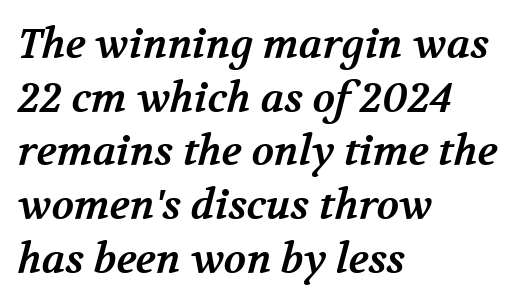
The image shows 41 px bold serif type; set left-aligned, normal line spacing (1.31x), normal letter spacing, not underlined; medium stroke contrast and a medium x-height.
